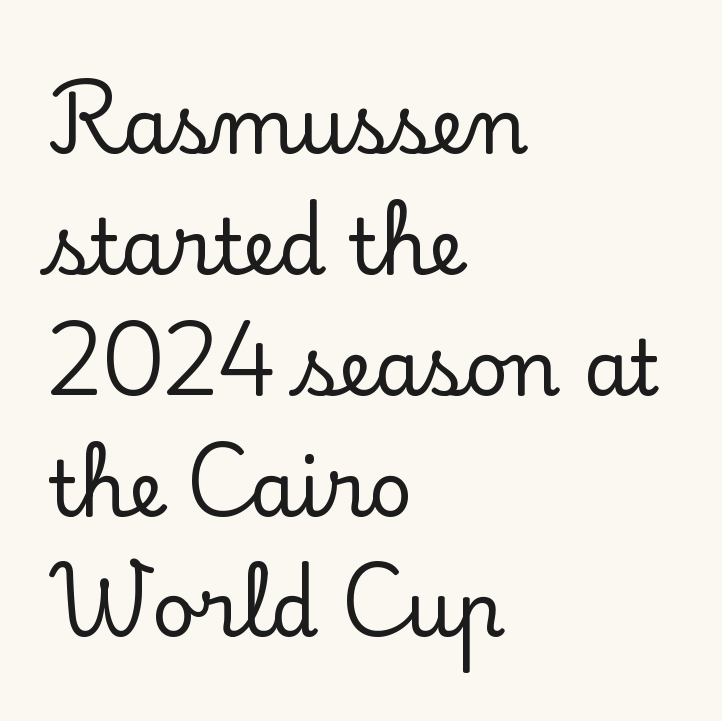
Q: Is the text italic (slanted)? A: No, it is upright.
Q: Is the typeface a serif or a sans-serif typeface? A: Serif.
Q: Is the text underlined? A: No.
Q: How is the paragraph aligned? A: Left-aligned.
Q: Is the spacing between letters normal or unusually wide? A: Normal.
Q: Is the spacing between lines tight, normal or loose? A: Normal.
Q: Width (condensed, normal, or wide)? A: Normal.
Q: Stroke contrast? A: Low.
Q: x-height? A: Small.
Q: Monospaced? A: No.
